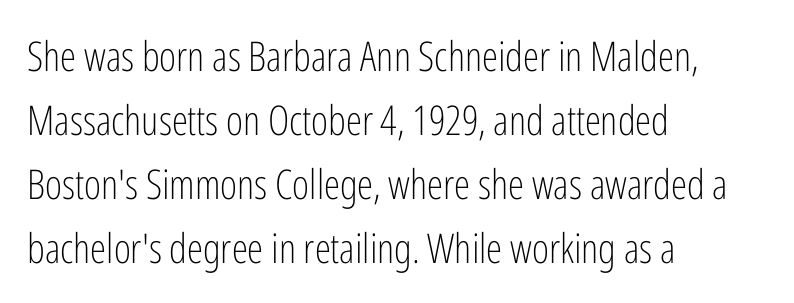
The image shows 41 px light, condensed sans-serif type, upright; set left-aligned, normal line spacing (1.56x), normal letter spacing, not underlined; low stroke contrast and a medium x-height.
